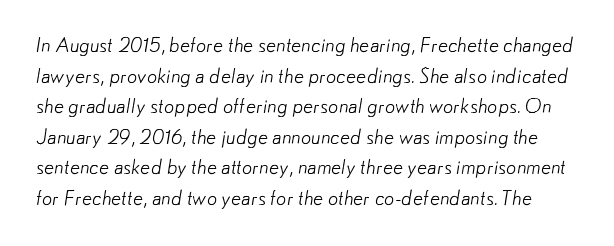
The image shows 20 px text type; set normal line spacing (1.53x), normal letter spacing, not underlined.
